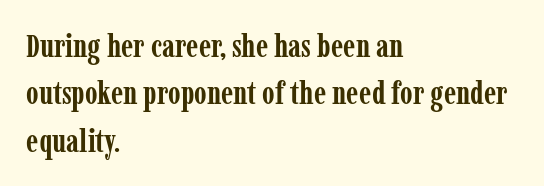
Q: Is the text bold? A: Yes.
Q: Is the text italic (slanted)? A: No, it is upright.
Q: Is the typeface a serif or a sans-serif typeface? A: Serif.
Q: Is the text underlined? A: No.
Q: How is the paragraph aligned? A: Left-aligned.
Q: Is the spacing between letters normal or unusually wide? A: Normal.
Q: Is the spacing between lines tight, normal or loose? A: Normal.
Q: Width (condensed, normal, or wide)? A: Condensed.
Q: Stroke contrast? A: Low.
Q: x-height? A: Medium.
Q: Monospaced? A: No.
